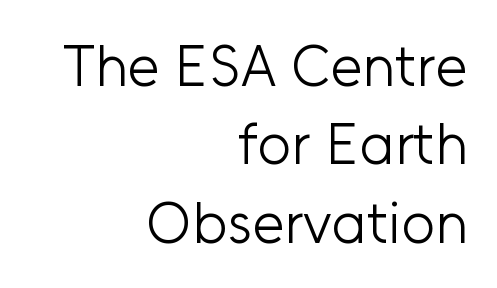
Q: Is the text bold? A: No.
Q: Is the text italic (slanted)? A: No, it is upright.
Q: Is the typeface a serif or a sans-serif typeface? A: Sans-serif.
Q: Is the text underlined? A: No.
Q: How is the paragraph aligned? A: Right-aligned.
Q: Is the spacing between letters normal or unusually wide? A: Normal.
Q: Is the spacing between lines tight, normal or loose? A: Normal.
Q: Width (condensed, normal, or wide)? A: Normal.
Q: Stroke contrast? A: Low.
Q: x-height? A: Medium.
Q: Monospaced? A: No.
